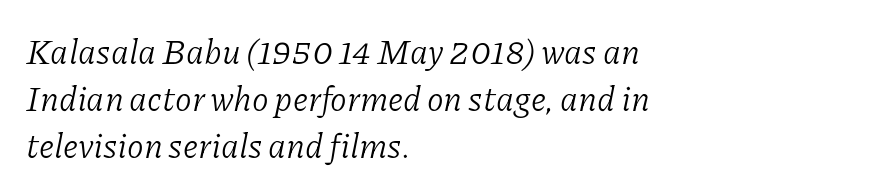
{"serif": "yes", "italic": "yes", "lean": "right", "slant_degrees": 11, "bold": "no", "weight": "light", "width": "normal", "stroke_contrast": "low", "x_height": "medium", "monospaced": "no", "underline": "no", "align": "left", "line_spacing": "normal", "line_spacing_ratio": 1.38, "letter_spacing": "normal", "letter_spacing_em": 0.0, "glyph_px": 34}
